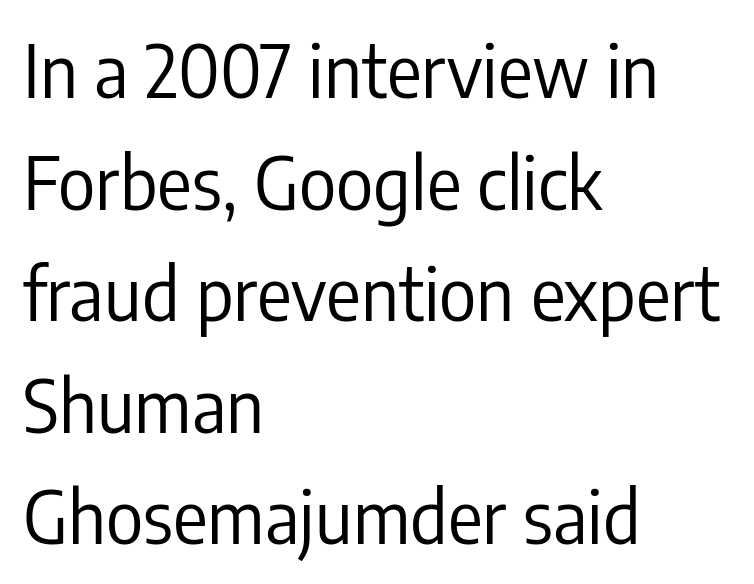
Q: Is the text bold? A: No.
Q: Is the text italic (slanted)? A: No, it is upright.
Q: Is the typeface a serif or a sans-serif typeface? A: Sans-serif.
Q: Is the text underlined? A: No.
Q: How is the paragraph aligned? A: Left-aligned.
Q: Is the spacing between letters normal or unusually wide? A: Normal.
Q: Is the spacing between lines tight, normal or loose? A: Normal.
Q: Width (condensed, normal, or wide)? A: Condensed.
Q: Stroke contrast? A: Low.
Q: x-height? A: Medium.
Q: Monospaced? A: No.
